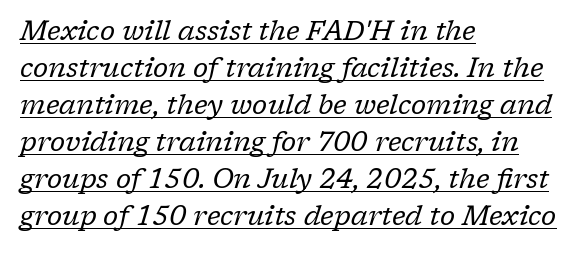
Q: Is the text bold? A: No.
Q: Is the text italic (slanted)? A: Yes, it leans right by about 17 degrees.
Q: Is the text underlined? A: Yes.
Q: How is the paragraph aligned? A: Left-aligned.
Q: Is the spacing between letters normal or unusually wide? A: Normal.
Q: Is the spacing between lines tight, normal or loose? A: Normal.
